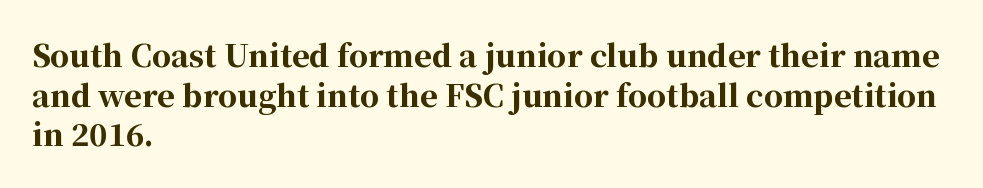
{"serif": "yes", "italic": "no", "bold": "yes", "weight": "bold", "width": "normal", "stroke_contrast": "high", "x_height": "medium", "monospaced": "no", "underline": "no", "align": "left", "line_spacing": "normal", "line_spacing_ratio": 1.32, "letter_spacing": "normal", "letter_spacing_em": 0.0, "glyph_px": 30}
